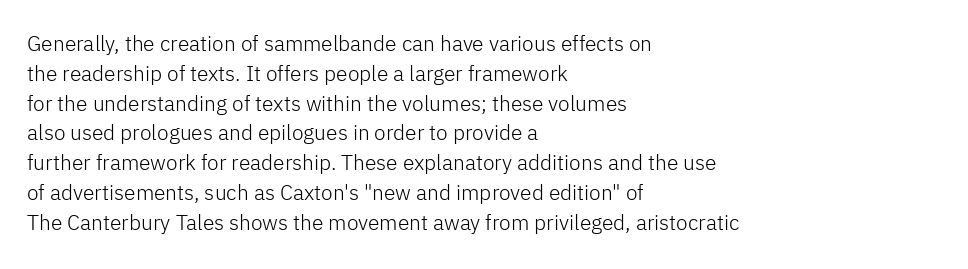
{"italic": "no", "bold": "no", "underline": "no", "align": "left", "line_spacing": "normal", "line_spacing_ratio": 1.42, "letter_spacing": "normal", "letter_spacing_em": 0.0, "glyph_px": 21}
